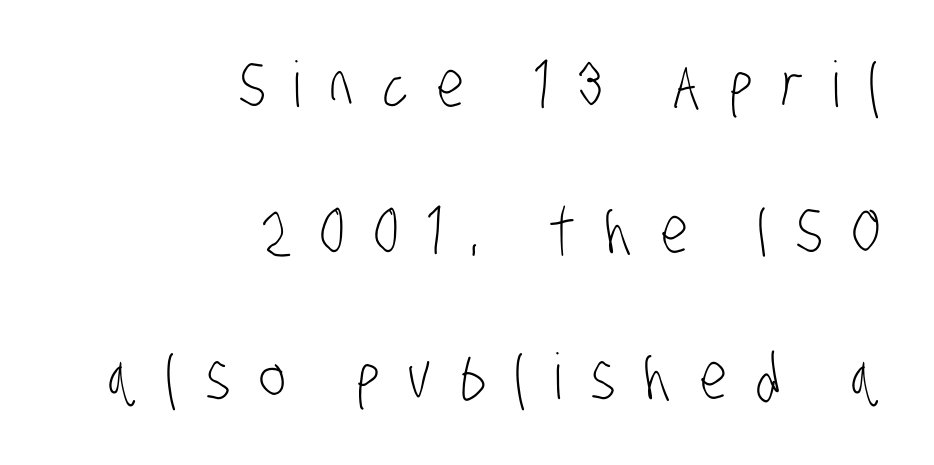
Spacing verdict: proportional, widths tailored to each character. This sample trades compactness for vertical openness between lines. Which margin do the lines hug? The right one — the left edge is uneven. The letterforms stand isolated, each surrounded by extra space.
